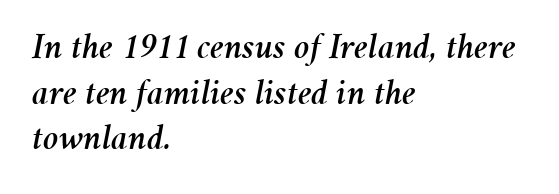
Q: Is the text italic (slanted)? A: Yes, it leans right by about 11 degrees.
Q: Is the text underlined? A: No.
Q: How is the paragraph aligned? A: Left-aligned.
Q: Is the spacing between letters normal or unusually wide? A: Normal.
Q: Width (condensed, normal, or wide)? A: Normal.
Q: Stroke contrast? A: Medium.
Q: x-height? A: Medium.
Q: Monospaced? A: No.
